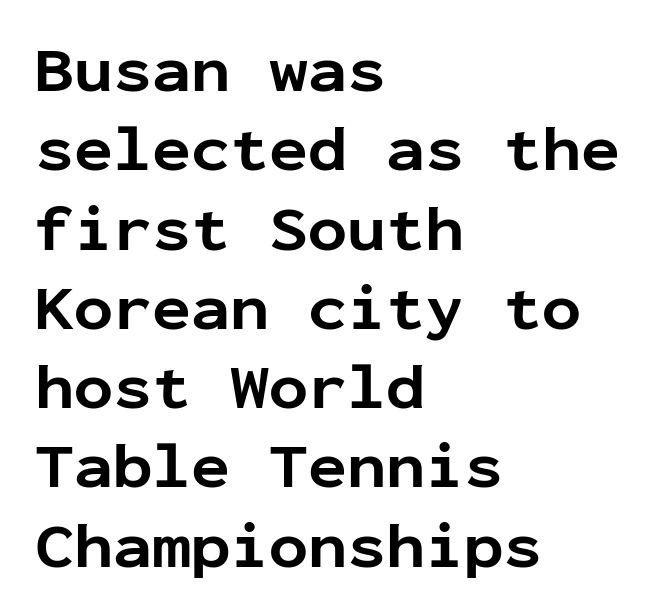
The paragraph shown leans on its left margin. The axis of the letterforms is exactly vertical. Inter-character spacing is left at the font's built-in metrics. Each glyph is drawn with heavy, bold strokes.
